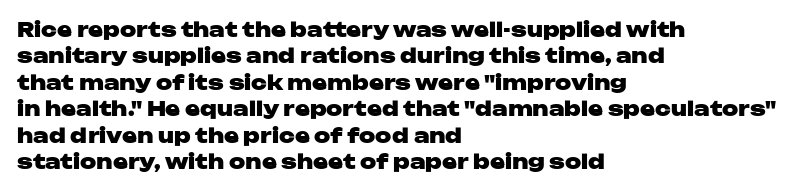
The image shows 20 px bold type, upright; set left-aligned, normal line spacing (1.32x), normal letter spacing, not underlined.
